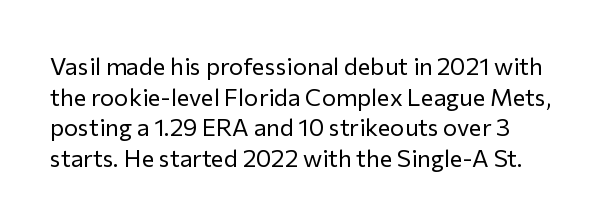
{"italic": "no", "bold": "no", "underline": "no", "line_spacing": "normal", "line_spacing_ratio": 1.28, "letter_spacing": "normal", "letter_spacing_em": 0.0, "glyph_px": 24}
